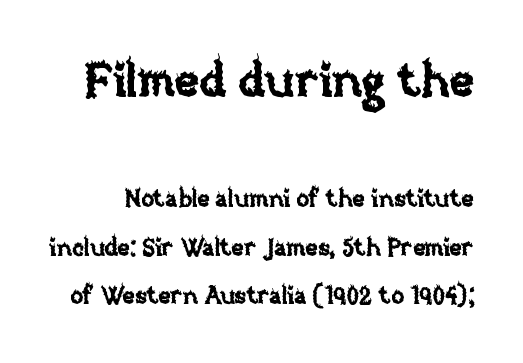
Q: Is the text italic (slanted)? A: No, it is upright.
Q: Is the text underlined? A: No.
Q: Is the spacing between letters normal or unusually wide? A: Normal.
Q: Is the spacing between lines tight, normal or loose? A: Loose.
Q: Which block of text is set in a larger size, the first (top) or the second (bottom)? A: The first (top) one.
Q: Width (condensed, normal, or wide)? A: Normal.
Q: Stroke contrast? A: Low.
Q: x-height? A: Large.
Q: Monospaced? A: No.
